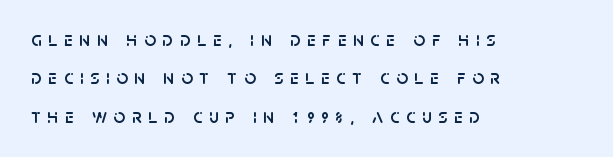
Q: Is the text italic (slanted)? A: No, it is upright.
Q: Is the text underlined? A: No.
Q: How is the paragraph aligned? A: Left-aligned.
Q: Is the spacing between letters normal or unusually wide? A: Unusually wide.
Q: Is the spacing between lines tight, normal or loose? A: Loose.
